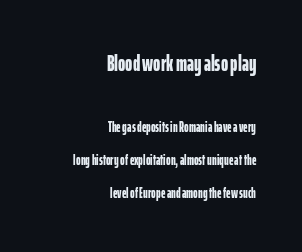
The space directly below the letters is spotless. In terms of posture, this sample is upright. Characters follow at the spacing the type designer built in. If you measured baseline to baseline, you'd find a long distance.
